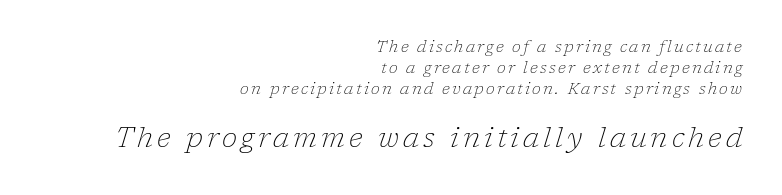
{"serif": "yes", "italic": "yes", "lean": "right", "slant_degrees": 17, "bold": "no", "weight": "thin", "width": "normal", "stroke_contrast": "low", "x_height": "medium", "monospaced": "no", "underline": "no", "align": "right", "line_spacing": "normal", "line_spacing_ratio": 1.32, "larger_block": "second", "size_ratio": 1.75, "glyph_px": 28}
